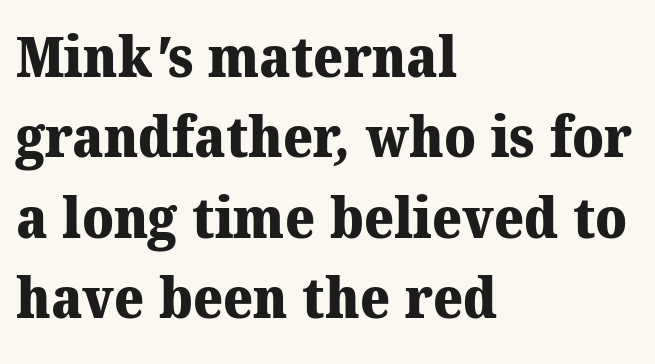
{"serif": "yes", "bold": "yes", "weight": "heavy", "width": "normal", "stroke_contrast": "medium", "x_height": "medium", "monospaced": "no", "underline": "no", "align": "left", "line_spacing": "normal", "line_spacing_ratio": 1.41, "letter_spacing": "normal", "letter_spacing_em": 0.0, "glyph_px": 57}
